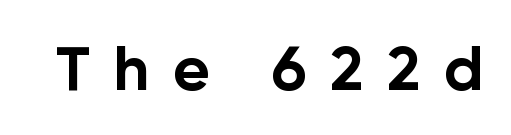
{"serif": "no", "italic": "no", "bold": "yes", "weight": "bold", "width": "normal", "stroke_contrast": "low", "x_height": "medium", "monospaced": "no", "underline": "no", "letter_spacing": "wide", "letter_spacing_em": 0.37, "glyph_px": 63}
